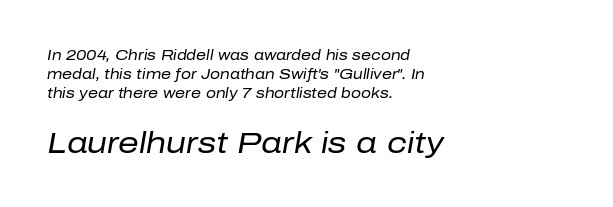
Type without underlining. If you drew a ruler down the left edge, every line would touch it. There's an unmistakable incline to the writing here. Each word holds together tightly as a unit, with standard inter-letter gaps. The block sitting lower on the canvas is the one with enlarged characters.
